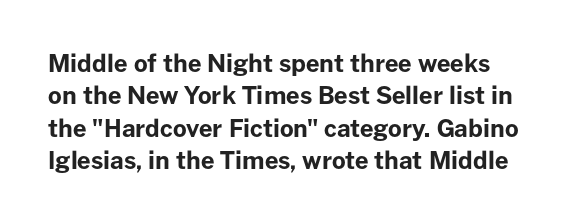
{"italic": "no", "bold": "yes", "underline": "no", "line_spacing": "normal", "line_spacing_ratio": 1.35, "letter_spacing": "normal", "letter_spacing_em": 0.0, "glyph_px": 24}
